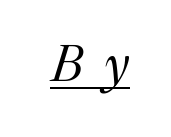
Q: Is the text bold? A: No.
Q: Is the text italic (slanted)? A: Yes, it leans right by about 17 degrees.
Q: Is the typeface a serif or a sans-serif typeface? A: Serif.
Q: Is the text underlined? A: Yes.
Q: Is the spacing between letters normal or unusually wide? A: Unusually wide.
Q: Width (condensed, normal, or wide)? A: Normal.
Q: Stroke contrast? A: Medium.
Q: x-height? A: Medium.
Q: Monospaced? A: No.
